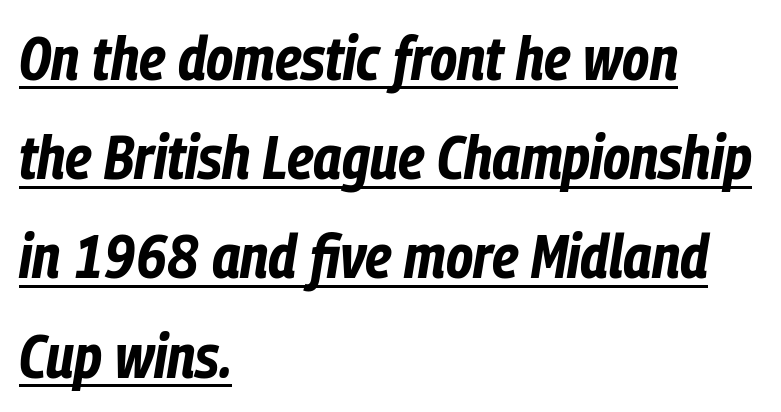
A dark, heavy texture on the line: the type is bold. Emphasis-style slanted type is in use. The rendered words wear a rule along their underside. Every row of glyphs begins at an identical x-position on the left.
